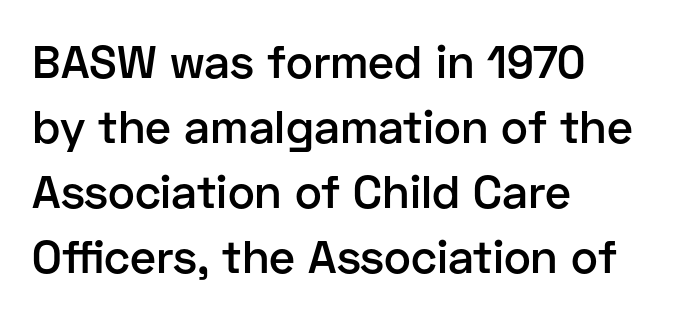
Q: Is the text bold? A: Semi-bold.
Q: Is the text italic (slanted)? A: No, it is upright.
Q: Is the typeface a serif or a sans-serif typeface? A: Sans-serif.
Q: Is the text underlined? A: No.
Q: How is the paragraph aligned? A: Left-aligned.
Q: Is the spacing between letters normal or unusually wide? A: Normal.
Q: Is the spacing between lines tight, normal or loose? A: Normal.
Q: Width (condensed, normal, or wide)? A: Normal.
Q: Stroke contrast? A: Low.
Q: x-height? A: Medium.
Q: Monospaced? A: No.
